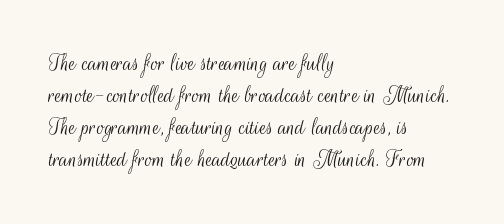
Glance below the letters and you will spot only blank space. The weight tops out at a normal text grade. Teacher's note: observe the even left margin — that is flush-left alignment. Interline gaps are of average width in this sample.
